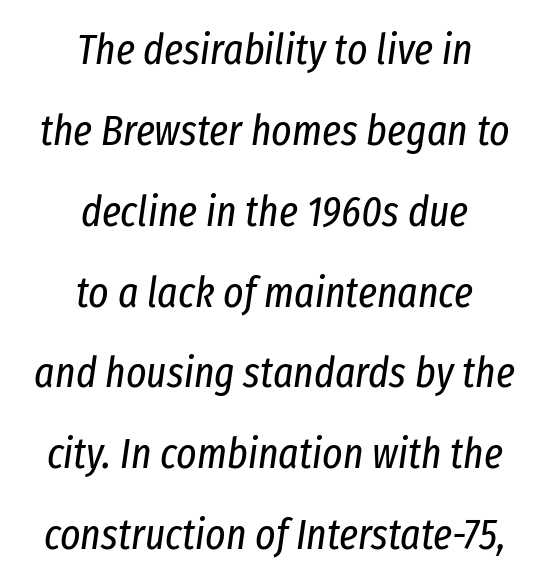
The image shows 43 px regular-weight, condensed type, italic (leaning right); set centered, line spacing 1.88x, normal letter spacing, not underlined; low stroke contrast and a medium x-height.
